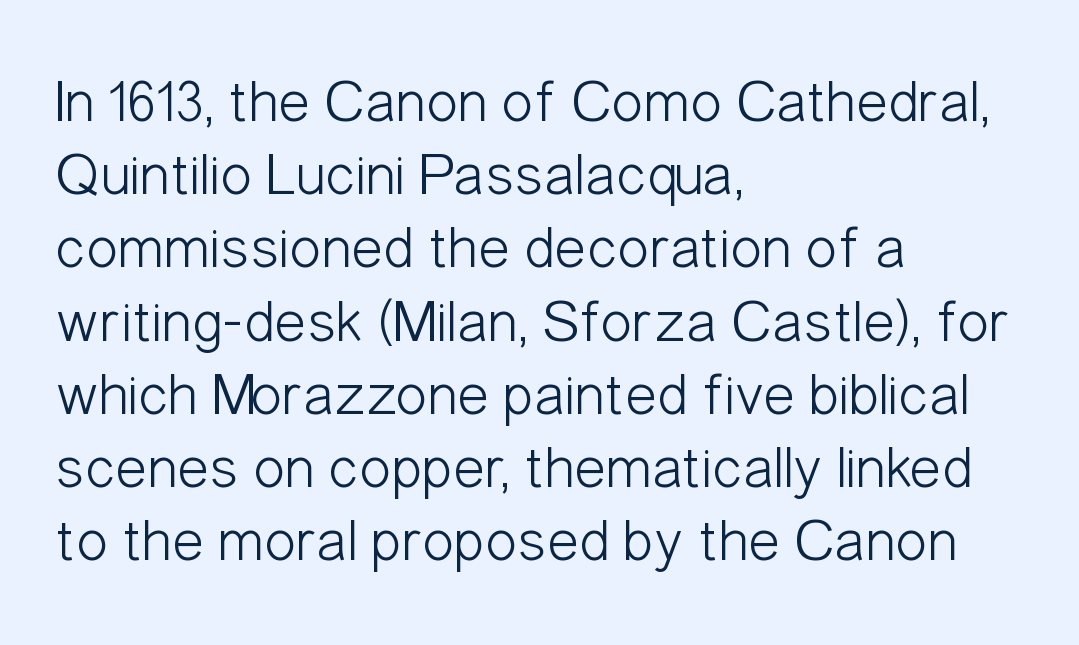
The image shows 60 px light, condensed sans-serif type, upright; set left-aligned, line spacing 1.22x, normal letter spacing, not underlined; low stroke contrast and a medium x-height.
